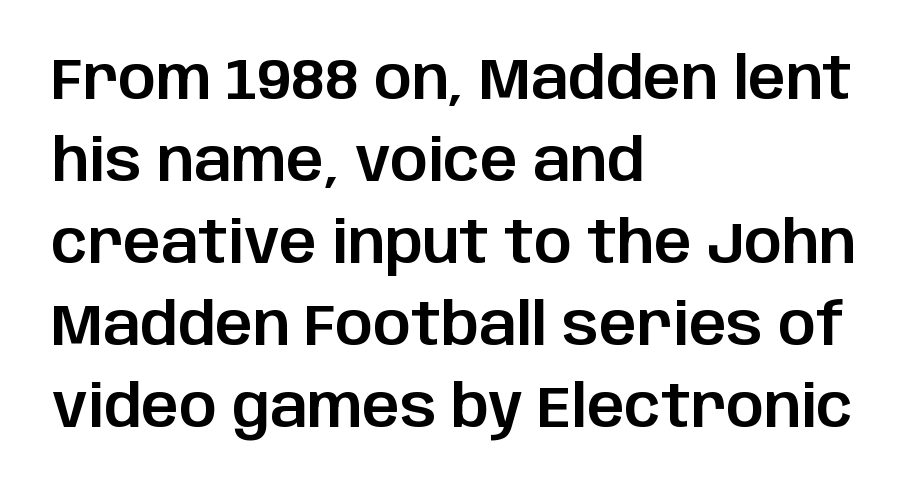
The image shows 59 px sans-serif type, upright; set left-aligned, normal line spacing (1.39x), normal letter spacing, not underlined; low stroke contrast and a large x-height.
